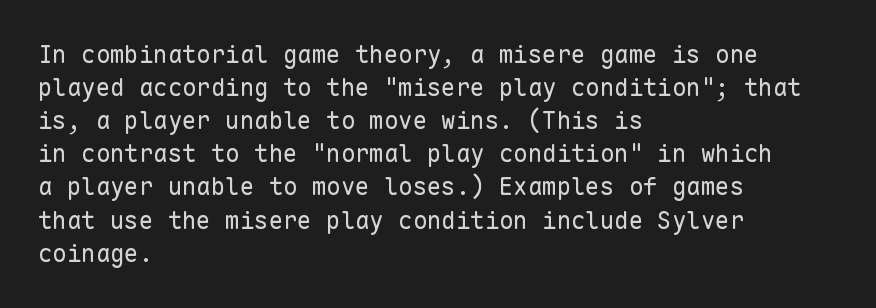
The image shows 24 px text type, upright; set left-aligned, normal line spacing (1.38x), normal letter spacing, not underlined.
